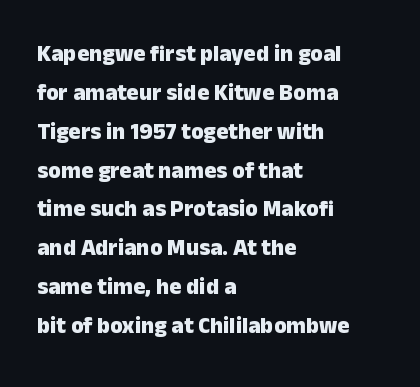
{"italic": "no", "bold": "yes", "underline": "no", "align": "left", "line_spacing": "normal", "line_spacing_ratio": 1.69, "letter_spacing": "normal", "letter_spacing_em": 0.0, "glyph_px": 23}
